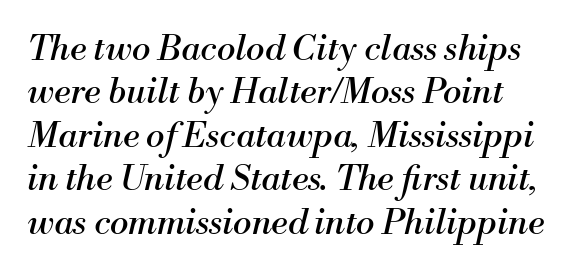
The image shows 35 px regular-weight serif type, italic (leaning right); set line spacing 1.24x, normal letter spacing, not underlined; medium stroke contrast and a small x-height.
